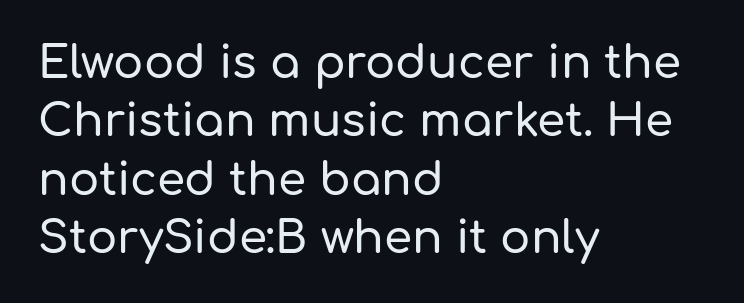
Rows of type keep a routine distance in the vertical direction. Check where the strokes stop: nothing finishes them off — pure sans. Does extra space separate the letters? No, they use regular spacing. Every character sits straight up, as roman type does.
